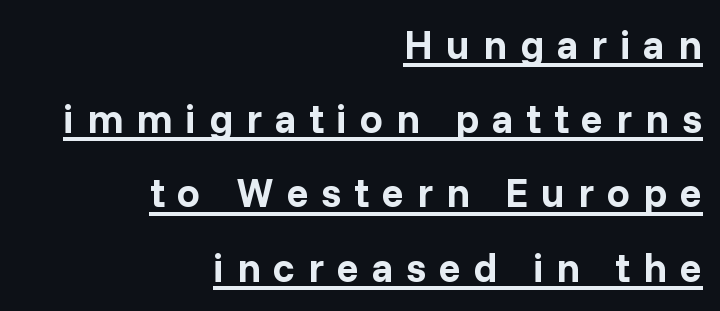
{"serif": "no", "italic": "no", "bold": "yes", "weight": "bold", "width": "normal", "stroke_contrast": "low", "x_height": "medium", "monospaced": "no", "underline": "yes", "align": "right", "line_spacing_ratio": 1.81, "letter_spacing": "wide", "letter_spacing_em": 0.31, "glyph_px": 41}
